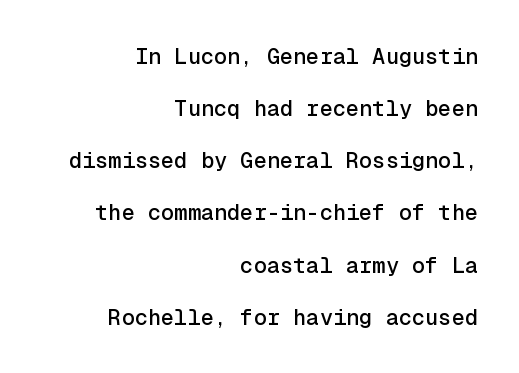
{"italic": "no", "underline": "no", "align": "right", "line_spacing": "loose", "line_spacing_ratio": 2.37, "letter_spacing": "normal", "letter_spacing_em": 0.0, "glyph_px": 22}
